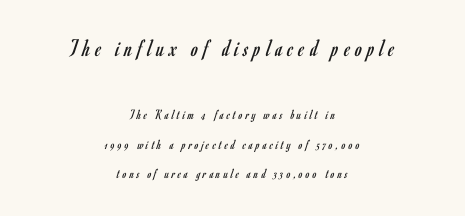
Line spacing here is loose. Horizontally, the lines are justified to the midpoint only. Quick note: underline off.
